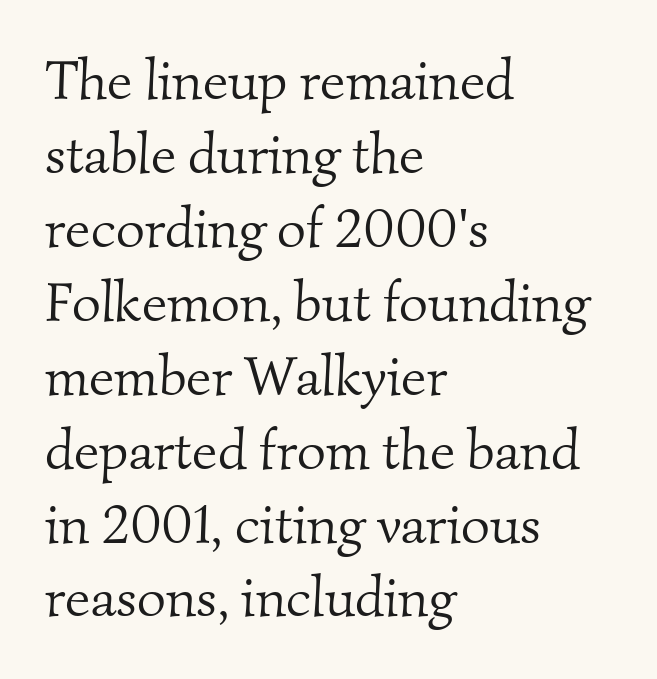
The image shows 56 px light serif type; set left-aligned, normal line spacing (1.32x), normal letter spacing, not underlined; medium stroke contrast and a small x-height.
